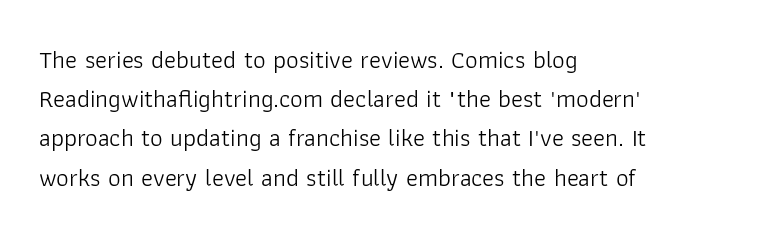
The image shows 25 px text type, upright; set left-aligned, normal line spacing (1.57x), normal letter spacing, not underlined.
